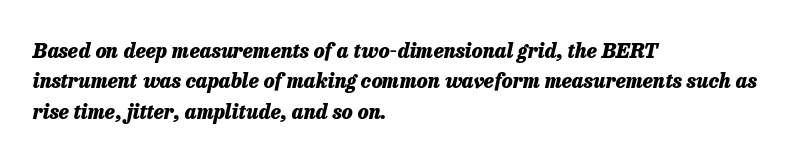
{"italic": "yes", "lean": "right", "slant_degrees": 13, "bold": "yes", "underline": "no", "align": "left", "line_spacing": "normal", "line_spacing_ratio": 1.52, "letter_spacing": "normal", "letter_spacing_em": 0.0, "glyph_px": 20}
